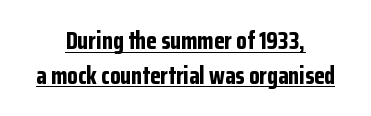
Q: Is the text bold? A: Yes.
Q: Is the text italic (slanted)? A: No, it is upright.
Q: Is the text underlined? A: Yes.
Q: How is the paragraph aligned? A: Centered.
Q: Is the spacing between letters normal or unusually wide? A: Normal.
Q: Is the spacing between lines tight, normal or loose? A: Normal.
